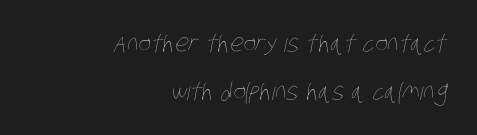
Vertical spacing — loose. The gap between lines stays unmarked. Is the letter spacing exaggerated? No — it looks like the ordinary default. Layout note: lines flush right. The strokes carry an ordinary text weight at most.
